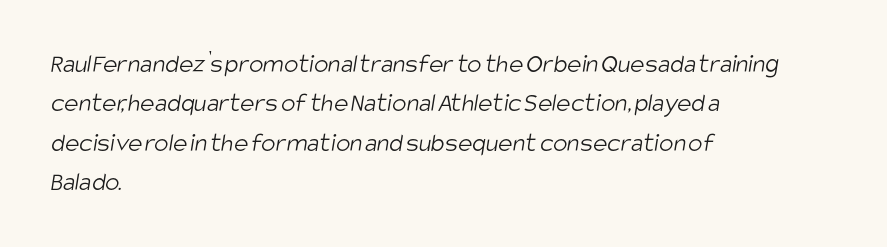
Honestly, there is no underline to notice here at all. Regarding leading, the lines here are spaced in the standard way. The gaps between neighbouring characters are ordinary and unremarkable. One-word summary of the alignment: left. The weight would be labelled regular, book, light, or lighter still.
